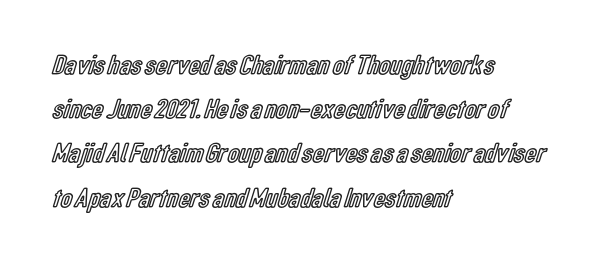
This rendering leaves character spacing at its baseline value. Words float on clear page, feet unadorned. Leftover space on each line is placed entirely after the last word. Character widths vary here, with narrow letters taking less room than wide ones. Leading: standard.
